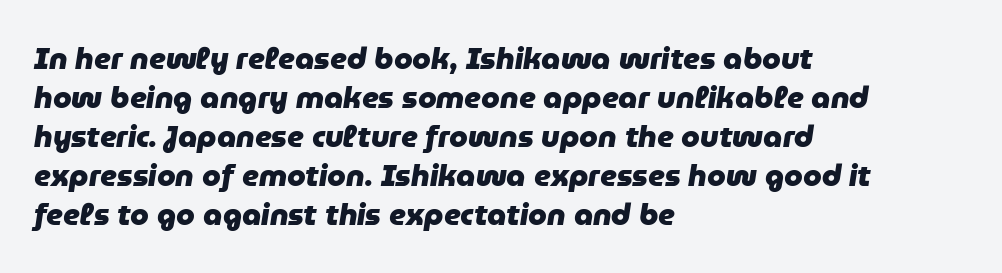
Q: Is the text bold? A: Yes.
Q: Is the text italic (slanted)? A: Yes, it leans right by about 9 degrees.
Q: Is the text underlined? A: No.
Q: How is the paragraph aligned? A: Left-aligned.
Q: Is the spacing between letters normal or unusually wide? A: Normal.
Q: Is the spacing between lines tight, normal or loose? A: Normal.
Q: Width (condensed, normal, or wide)? A: Normal.
Q: Stroke contrast? A: Low.
Q: x-height? A: Medium.
Q: Monospaced? A: No.
